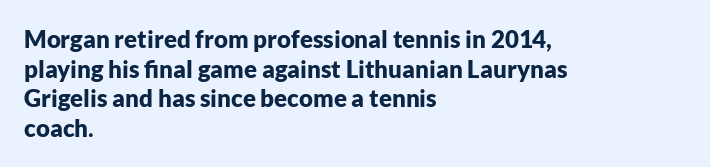
The image shows 24 px bold type, upright; set left-aligned, line spacing 1.23x, normal letter spacing, not underlined.
